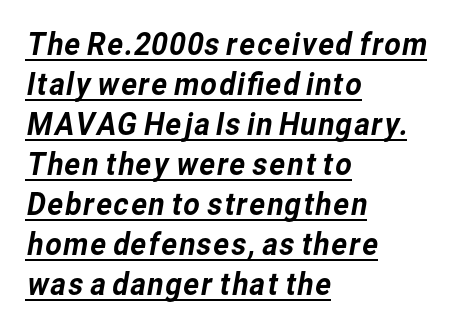
Q: Is the typeface a serif or a sans-serif typeface? A: Sans-serif.
Q: Is the text underlined? A: Yes.
Q: How is the paragraph aligned? A: Left-aligned.
Q: Is the spacing between letters normal or unusually wide? A: Normal.
Q: Is the spacing between lines tight, normal or loose? A: Normal.
Q: Width (condensed, normal, or wide)? A: Normal.
Q: Stroke contrast? A: Low.
Q: x-height? A: Medium.
Q: Monospaced? A: No.
